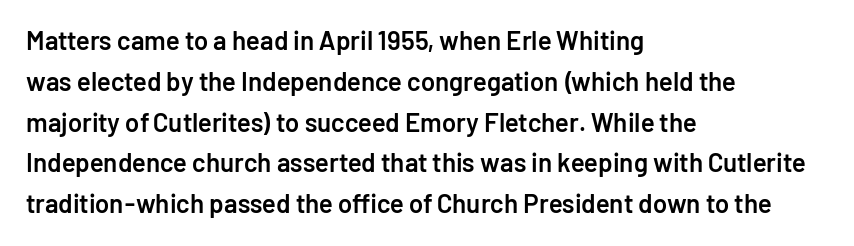
Q: Is the text bold? A: Semi-bold.
Q: Is the text italic (slanted)? A: No, it is upright.
Q: Is the text underlined? A: No.
Q: How is the paragraph aligned? A: Left-aligned.
Q: Is the spacing between letters normal or unusually wide? A: Normal.
Q: Is the spacing between lines tight, normal or loose? A: Normal.
